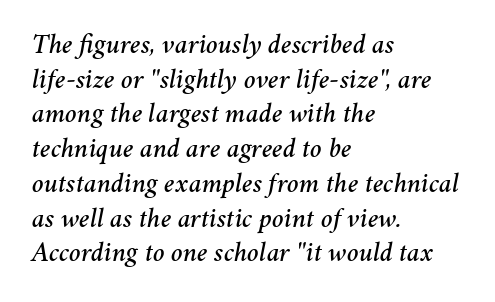
{"italic": "yes", "lean": "right", "slant_degrees": 11, "width": "normal", "stroke_contrast": "medium", "x_height": "medium", "monospaced": "no", "underline": "no", "align": "left", "line_spacing_ratio": 1.24, "letter_spacing": "normal", "letter_spacing_em": 0.0, "glyph_px": 28}
